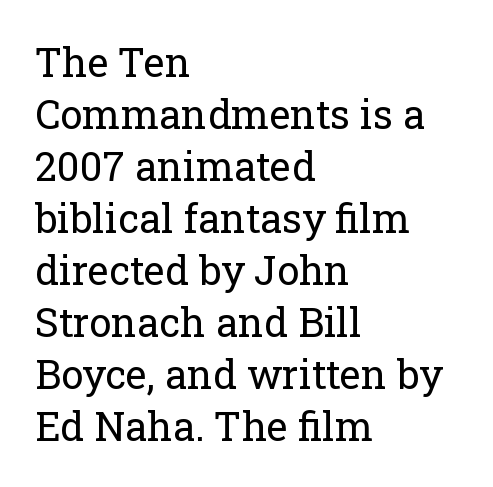
The image shows 40 px regular-weight serif type, upright; set left-aligned, normal line spacing (1.3x), normal letter spacing, not underlined; low stroke contrast and a medium x-height.
